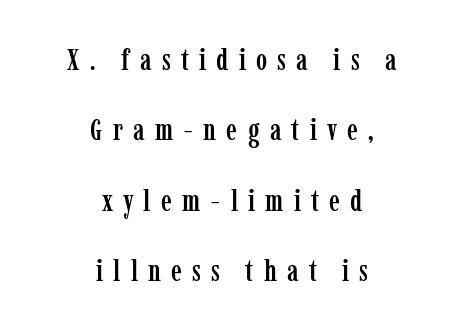
{"serif": "yes", "italic": "no", "width": "condensed", "stroke_contrast": "low", "x_height": "medium", "monospaced": "no", "underline": "no", "align": "center", "line_spacing": "loose", "line_spacing_ratio": 2.35, "letter_spacing": "wide", "letter_spacing_em": 0.34, "glyph_px": 30}
